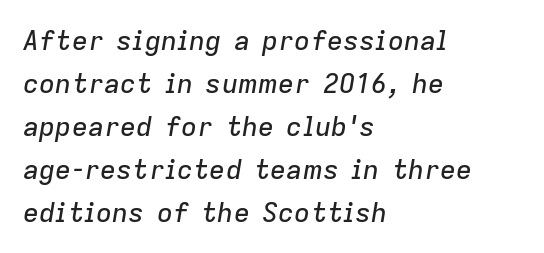
Descender tails drop into unmarked territory. This rendering leaves character spacing at its baseline value. Which margin do the lines hug? The left one — the right edge is uneven. Leading: standard. These lines were composed using italics.
